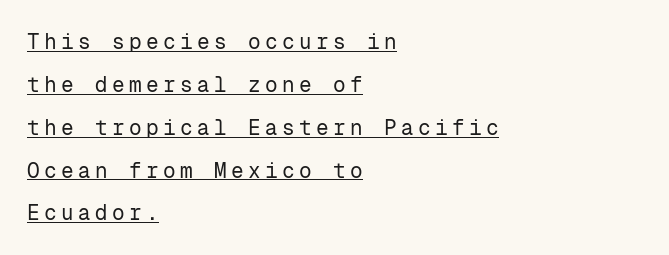
Q: Is the text bold? A: No.
Q: Is the text italic (slanted)? A: No, it is upright.
Q: Is the text underlined? A: Yes.
Q: How is the paragraph aligned? A: Left-aligned.
Q: Is the spacing between letters normal or unusually wide? A: Unusually wide.
Q: Is the spacing between lines tight, normal or loose? A: Loose.
